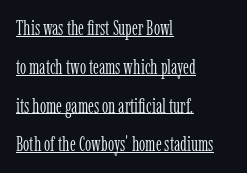
Check the space under the baseline: a stroke is drawn there. The face looks like a standard text weight, possibly lighter. Line starts are locked; line ends wander. The lettering stays uniformly vertical, giving the passage a roman look.
